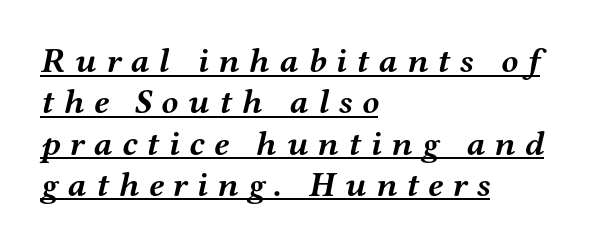
The image shows 35 px semibold, wide serif type, italic (leaning right); set left-aligned, line spacing 1.18x, unusually wide letter spacing (+0.26 em), underlined; medium stroke contrast and a medium x-height.
